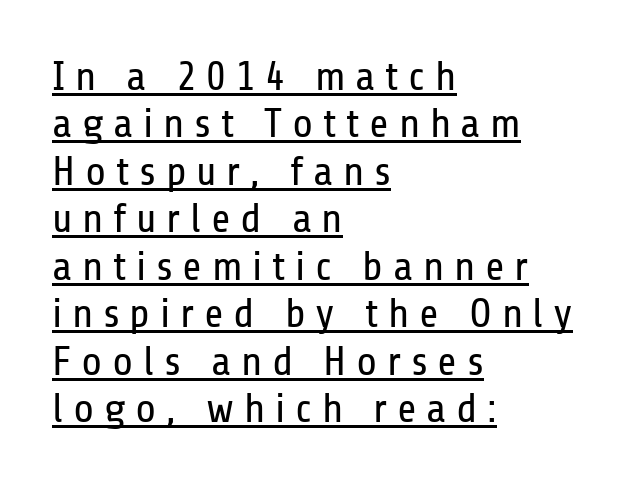
{"serif": "no", "italic": "no", "bold": "no", "weight": "regular", "width": "condensed", "stroke_contrast": "low", "x_height": "medium", "monospaced": "no", "underline": "yes", "align": "left", "line_spacing": "tight", "line_spacing_ratio": 1.13, "letter_spacing": "wide", "letter_spacing_em": 0.23, "glyph_px": 42}
